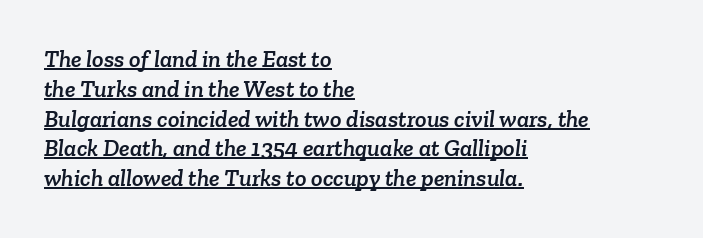
Glyph-to-glyph distance matches everyday printed text. What decoration does the sample have? An underline. In CSS terms this would be text-align: left.
